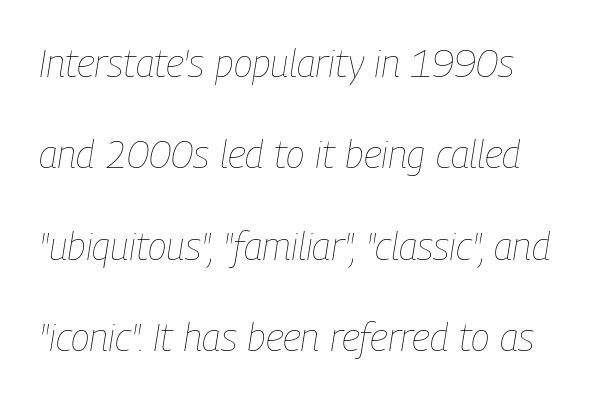
Reading down the column, the eye jumps a long way to each next line. Think of a printed novel: that variable character pitch is what you see here. Would a proofreader flag this as italicized? Yes. Stems here are at most as thick as an everyday book face.
